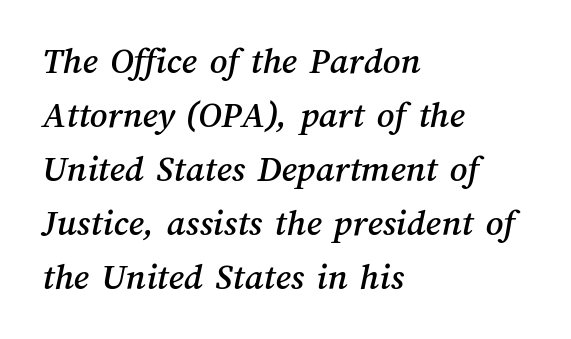
Q: Is the text underlined? A: No.
Q: How is the paragraph aligned? A: Left-aligned.
Q: Is the spacing between letters normal or unusually wide? A: Normal.
Q: Is the spacing between lines tight, normal or loose? A: Normal.
Q: Width (condensed, normal, or wide)? A: Normal.
Q: Stroke contrast? A: Medium.
Q: x-height? A: Medium.
Q: Monospaced? A: No.
